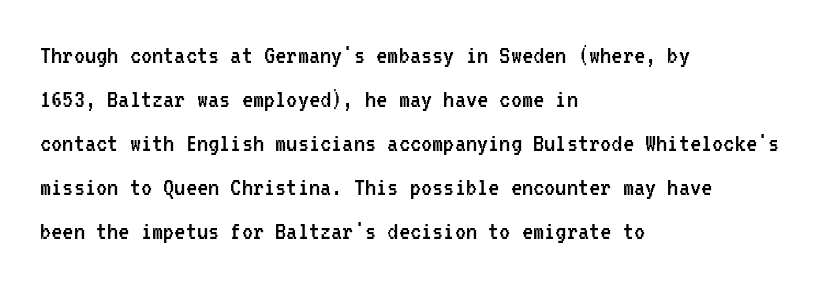
The font sits on the lighter half of the weight spectrum, regular included. Observe the absence of serifs on each vertical stroke in this sample. The compositor pushed each line to the left boundary. Spacing between characters is what you'd get straight out of the box. Note the uniform advance width — an 'i' takes as much space as an 'm'.
